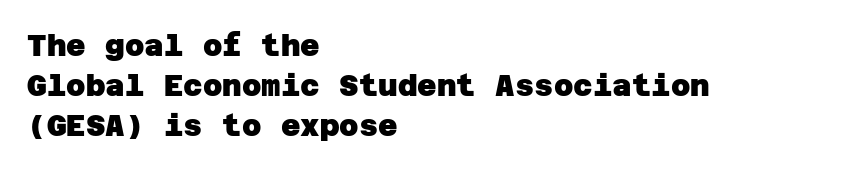
The passage shown is typeset with a sans-serif family. Does the leading feel generous? No, just average. On the weight axis this lands at bold, roughly 700. The paragraph has a hard left edge and a soft right edge. Descenders are the only things crossing below the line.
